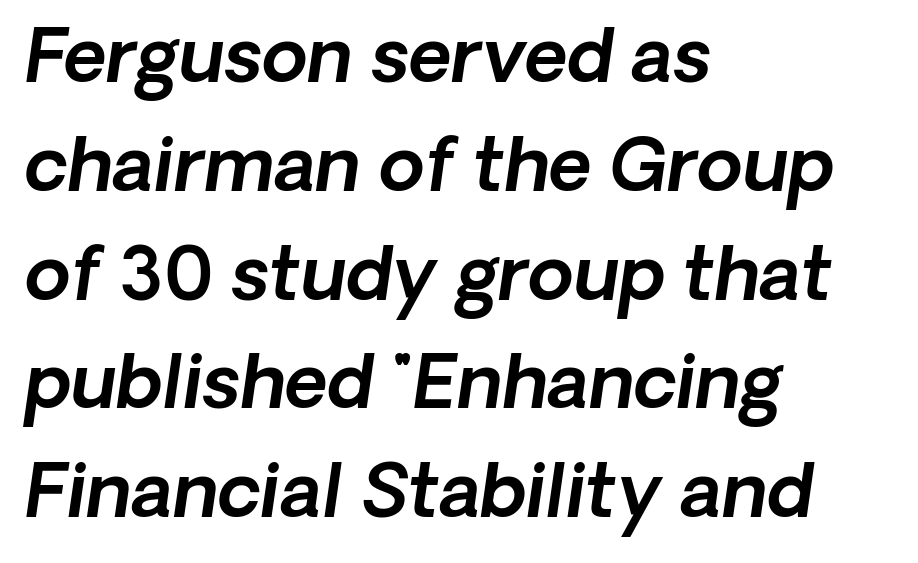
{"serif": "no", "width": "normal", "x_height": "medium", "monospaced": "no", "underline": "no", "align": "left", "line_spacing": "normal", "line_spacing_ratio": 1.47, "letter_spacing": "normal", "letter_spacing_em": 0.0, "glyph_px": 74}
